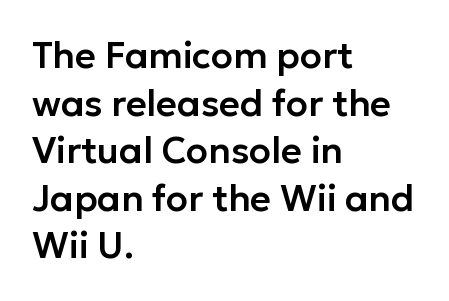
{"serif": "no", "italic": "no", "width": "normal", "stroke_contrast": "low", "x_height": "medium", "monospaced": "no", "underline": "no", "align": "left", "line_spacing": "normal", "line_spacing_ratio": 1.32, "letter_spacing": "normal", "letter_spacing_em": 0.0, "glyph_px": 36}
